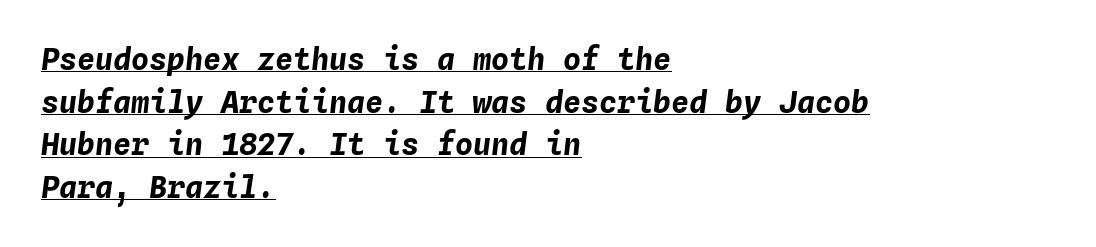
The image shows 30 px bold type, italic (leaning right), monospaced; set left-aligned, normal line spacing (1.42x), normal letter spacing, underlined; low stroke contrast and a medium x-height.
